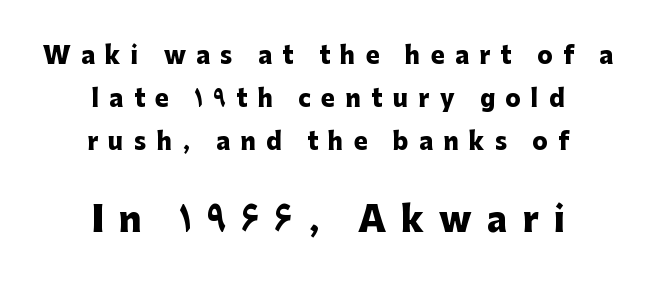
Q: Is the text bold? A: Yes.
Q: Is the text italic (slanted)? A: No, it is upright.
Q: Is the typeface a serif or a sans-serif typeface? A: Sans-serif.
Q: Is the text underlined? A: No.
Q: How is the paragraph aligned? A: Centered.
Q: Is the spacing between letters normal or unusually wide? A: Unusually wide.
Q: Which block of text is set in a larger size, the first (top) or the second (bottom)? A: The second (bottom) one.
Q: Width (condensed, normal, or wide)? A: Normal.
Q: Stroke contrast? A: Low.
Q: x-height? A: Medium.
Q: Monospaced? A: No.
